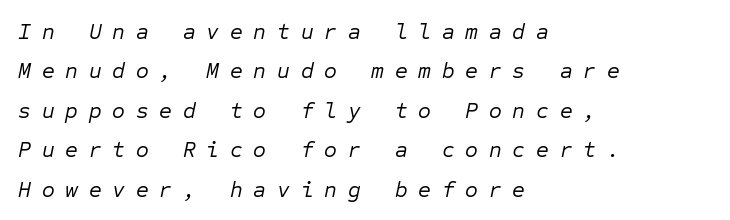
{"italic": "yes", "lean": "right", "slant_degrees": 12, "bold": "no", "underline": "no", "align": "left", "line_spacing_ratio": 1.79, "letter_spacing": "wide", "letter_spacing_em": 0.49, "glyph_px": 22}
